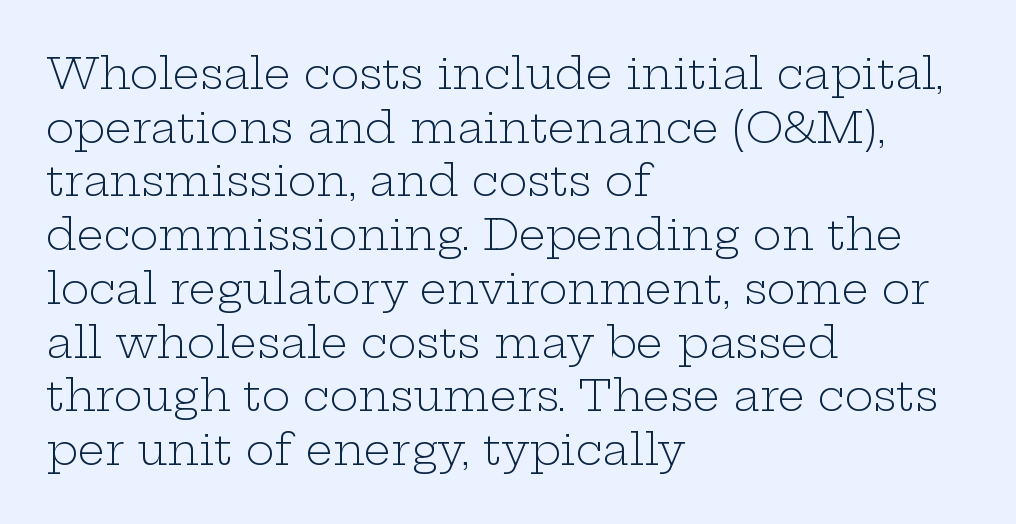
A classic flush-left, rag-right setting is used for this passage. Anything drawn beneath the words? Only blank space. Glyph-to-glyph distance matches everyday printed text. The letters look calm and open, with moderate or lighter stems. The letters stand straight up with perfectly vertical stems.
